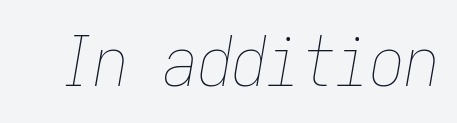
Q: Is the text bold? A: No.
Q: Is the text italic (slanted)? A: Yes, it leans right by about 10 degrees.
Q: Is the text underlined? A: No.
Q: Is the spacing between letters normal or unusually wide? A: Normal.
Q: Width (condensed, normal, or wide)? A: Condensed.
Q: Stroke contrast? A: Low.
Q: x-height? A: Medium.
